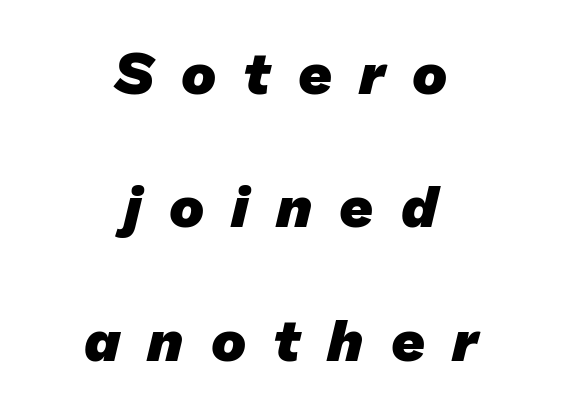
The image shows 59 px heavy sans-serif type; set centered, loose line spacing (2.26x), unusually wide letter spacing (+0.46 em), not underlined; low stroke contrast and a medium x-height.
